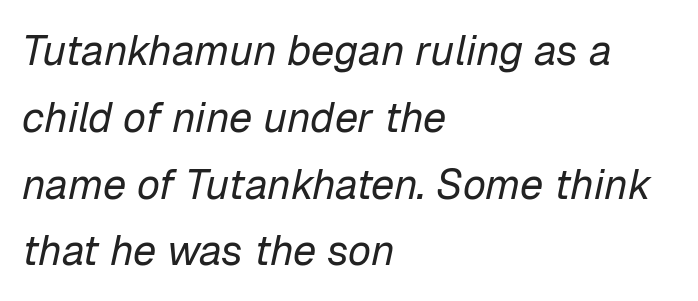
The image shows 42 px regular-weight type, italic (leaning right); set left-aligned, normal line spacing (1.59x), normal letter spacing, not underlined; low stroke contrast and a medium x-height.
